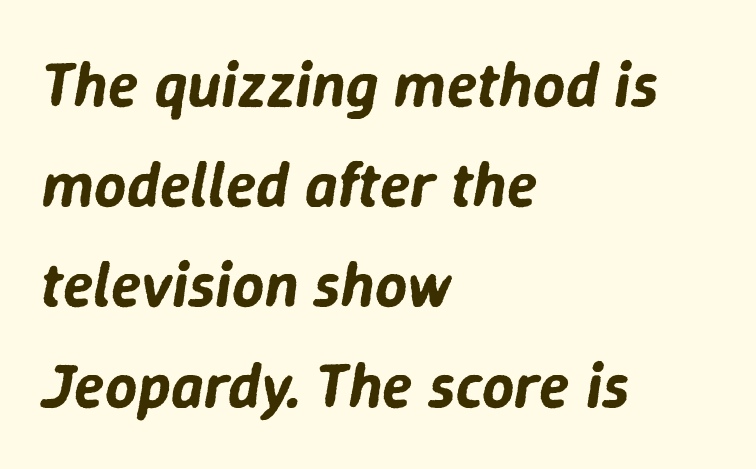
Spacing between characters is what you'd get straight out of the box. Beneath every word, the page is bare. Here the designer chose a conventional face with non-uniform glyph widths. The lines sit at an ordinary, default distance from one another. Posture: slanted.
